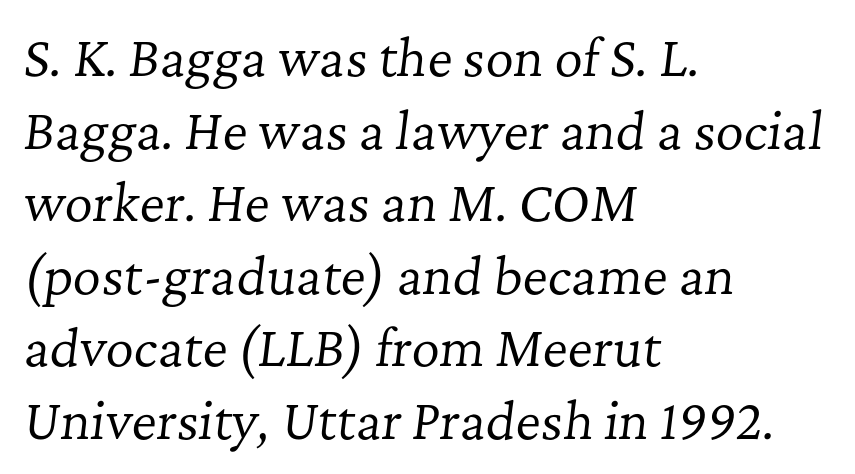
These lines are rendered in a variable-pitch font. Spacing between characters is what you'd get straight out of the box. Interline gaps are of average width in this sample. Left-aligned paragraph, ragged on the right.
